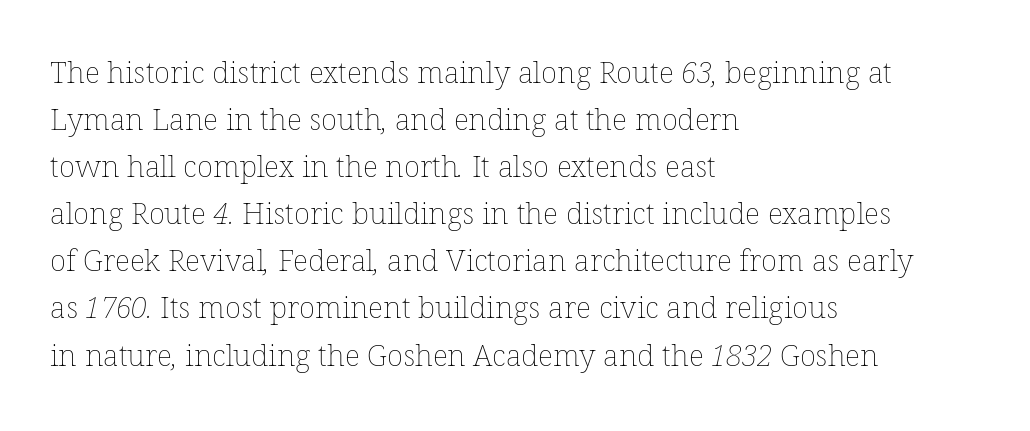
Q: Is the text bold? A: No.
Q: Is the text underlined? A: No.
Q: How is the paragraph aligned? A: Left-aligned.
Q: Is the spacing between letters normal or unusually wide? A: Normal.
Q: Is the spacing between lines tight, normal or loose? A: Normal.
Q: Width (condensed, normal, or wide)? A: Normal.
Q: Stroke contrast? A: Low.
Q: x-height? A: Medium.
Q: Monospaced? A: No.
